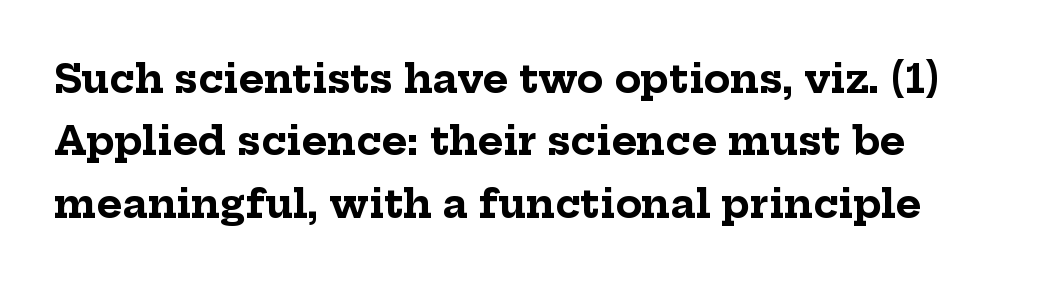
{"serif": "yes", "italic": "no", "bold": "yes", "weight": "bold", "width": "normal", "stroke_contrast": "low", "x_height": "medium", "monospaced": "no", "underline": "no", "line_spacing": "normal", "line_spacing_ratio": 1.6, "letter_spacing": "normal", "letter_spacing_em": 0.0, "glyph_px": 39}
